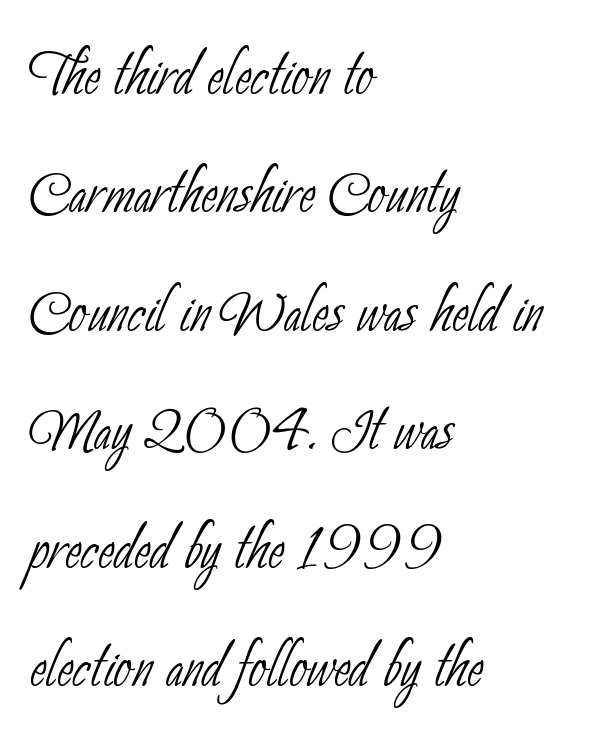
The image shows 79 px thin, condensed sans-serif type; set left-aligned, normal line spacing (1.5x), normal letter spacing, not underlined; low stroke contrast and a small x-height.
